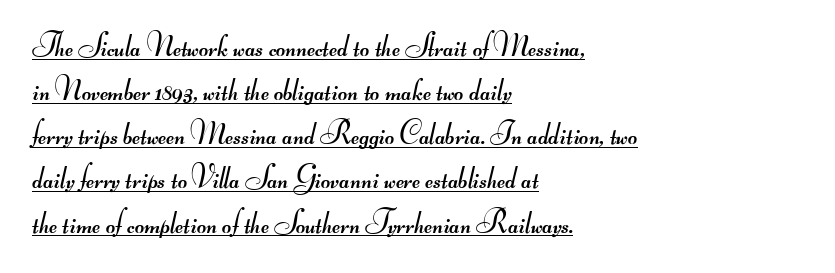
The image shows 32 px regular-weight, wide sans-serif type; set left-aligned, normal line spacing (1.38x), normal letter spacing, underlined; medium stroke contrast.
